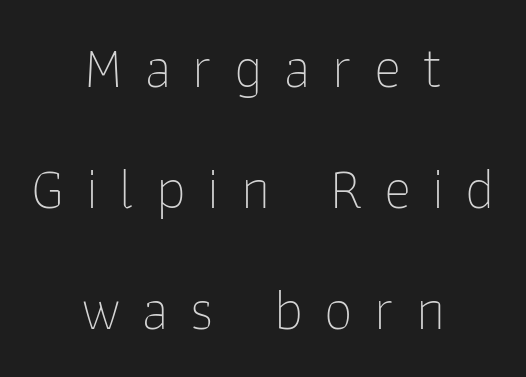
Q: Is the text bold? A: No.
Q: Is the text italic (slanted)? A: No, it is upright.
Q: Is the typeface a serif or a sans-serif typeface? A: Sans-serif.
Q: Is the text underlined? A: No.
Q: How is the paragraph aligned? A: Centered.
Q: Is the spacing between letters normal or unusually wide? A: Unusually wide.
Q: Is the spacing between lines tight, normal or loose? A: Loose.
Q: Width (condensed, normal, or wide)? A: Normal.
Q: Stroke contrast? A: Low.
Q: x-height? A: Medium.
Q: Monospaced? A: No.
